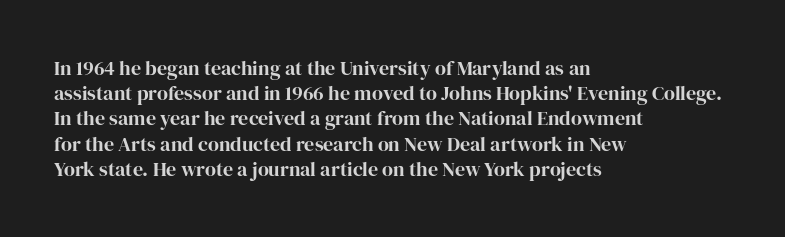
{"italic": "no", "bold": "yes", "underline": "no", "align": "left", "line_spacing": "normal", "line_spacing_ratio": 1.26, "letter_spacing": "normal", "letter_spacing_em": 0.0, "glyph_px": 20}
